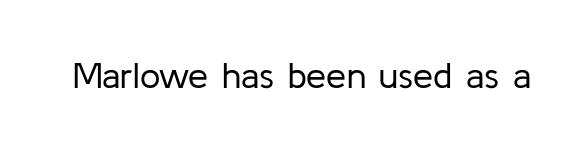
The image shows 36 px regular-weight sans-serif type, upright; set normal letter spacing, not underlined; low stroke contrast and a medium x-height.
